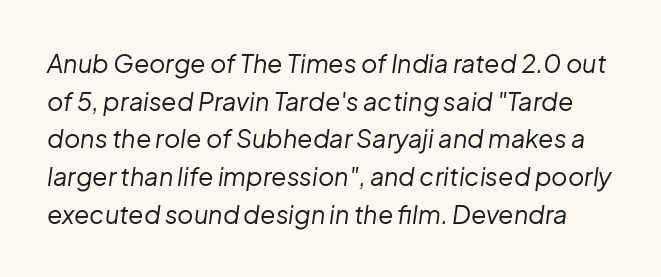
Q: Is the text bold? A: No.
Q: Is the text italic (slanted)? A: Yes, it leans right by about 8 degrees.
Q: Is the text underlined? A: No.
Q: Is the spacing between letters normal or unusually wide? A: Normal.
Q: Is the spacing between lines tight, normal or loose? A: Normal.
